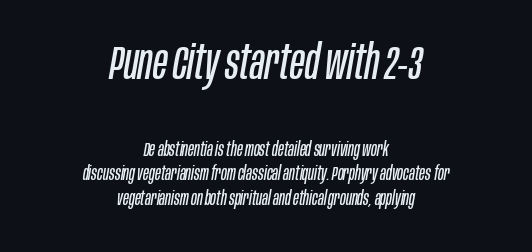
Q: Is the text bold? A: No.
Q: Is the text italic (slanted)? A: Yes, it leans right by about 10 degrees.
Q: Is the text underlined? A: No.
Q: How is the paragraph aligned? A: Centered.
Q: Is the spacing between letters normal or unusually wide? A: Normal.
Q: Is the spacing between lines tight, normal or loose? A: Normal.
Q: Which block of text is set in a larger size, the first (top) or the second (bottom)? A: The first (top) one.
Q: Width (condensed, normal, or wide)? A: Condensed.
Q: Stroke contrast? A: Low.
Q: x-height? A: Large.
Q: Monospaced? A: No.
